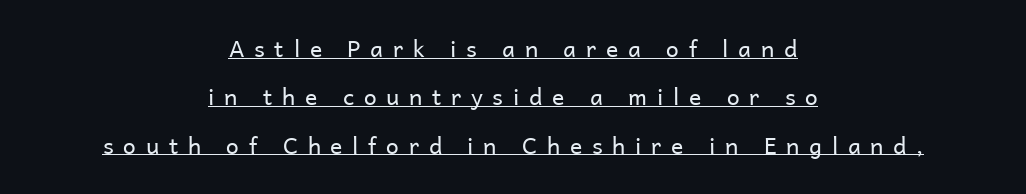
Leftover space on each line is divided equally before and after the words. It's the straight-up-and-down kind of type. Vertically, the passage feels expansive, rows floating well apart. Unbolded letterforms with no extra heft.
